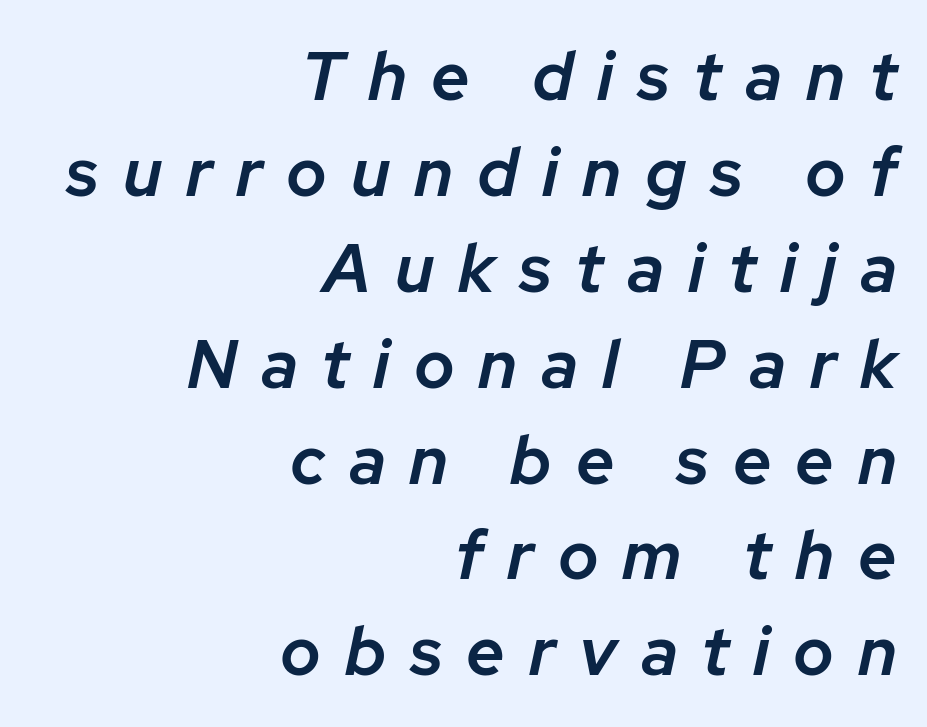
The image shows 68 px semibold type, italic (leaning right); set right-aligned, normal line spacing (1.41x), unusually wide letter spacing (+0.35 em), not underlined; low stroke contrast and a medium x-height.
